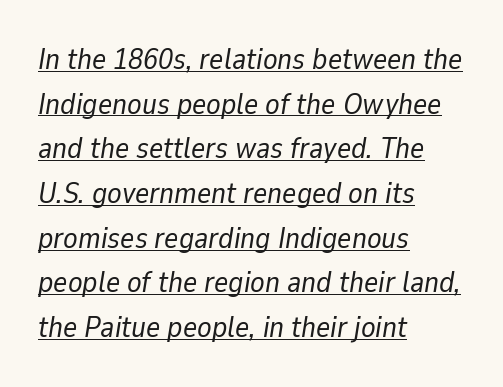
The image shows 30 px regular-weight type, italic (leaning right); set left-aligned, normal line spacing (1.49x), normal letter spacing, underlined; low stroke contrast and a medium x-height.
